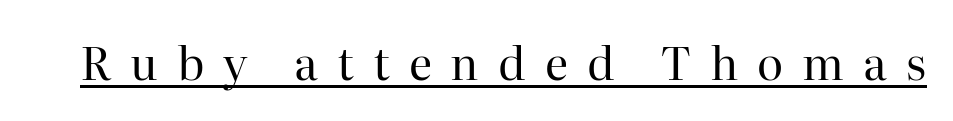
The image shows 45 px regular-weight serif type, upright; set unusually wide letter spacing (+0.42 em), underlined; high stroke contrast and a medium x-height.
